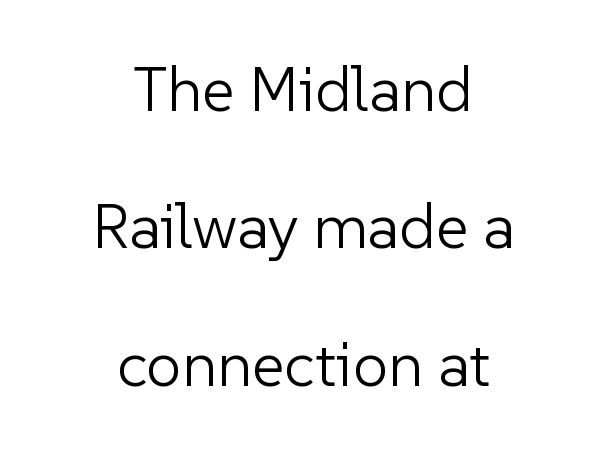
Q: Is the text bold? A: No.
Q: Is the text italic (slanted)? A: No, it is upright.
Q: Is the typeface a serif or a sans-serif typeface? A: Sans-serif.
Q: Is the text underlined? A: No.
Q: How is the paragraph aligned? A: Centered.
Q: Is the spacing between letters normal or unusually wide? A: Normal.
Q: Is the spacing between lines tight, normal or loose? A: Loose.
Q: Width (condensed, normal, or wide)? A: Normal.
Q: Stroke contrast? A: Low.
Q: x-height? A: Medium.
Q: Monospaced? A: No.
